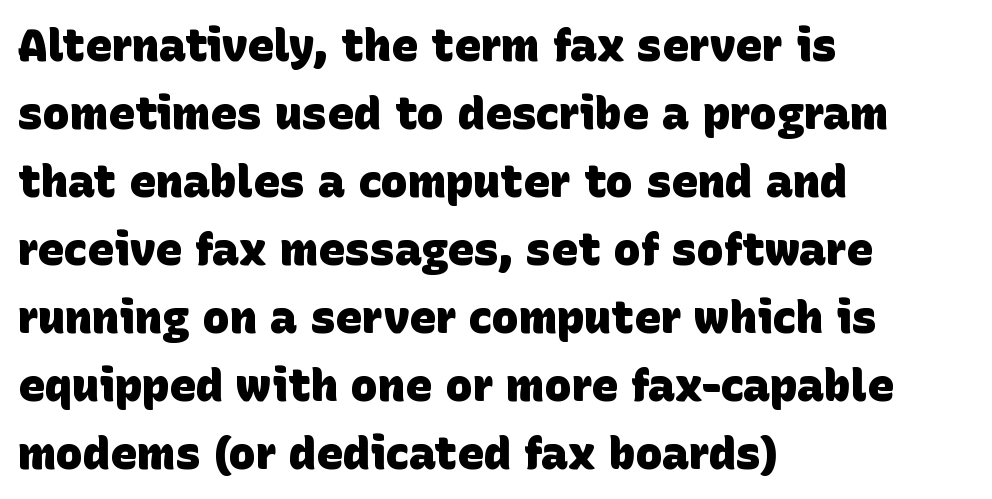
The passage shown stacks its lines at a standard gap. You could not count columns in this text — the font is proportionally spaced. This sample uses a sans-serif face. The horizontal fit of the characters is conventional and even.
